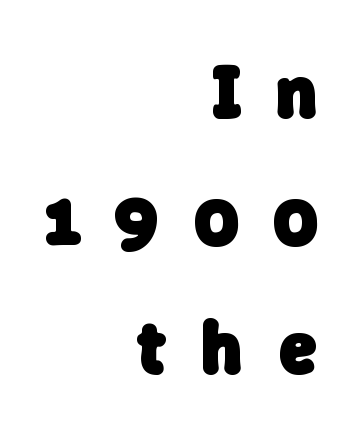
{"serif": "no", "bold": "yes", "weight": "heavy", "width": "normal", "stroke_contrast": "low", "x_height": "medium", "monospaced": "no", "underline": "no", "align": "right", "line_spacing_ratio": 1.71, "letter_spacing": "wide", "letter_spacing_em": 0.49, "glyph_px": 75}
